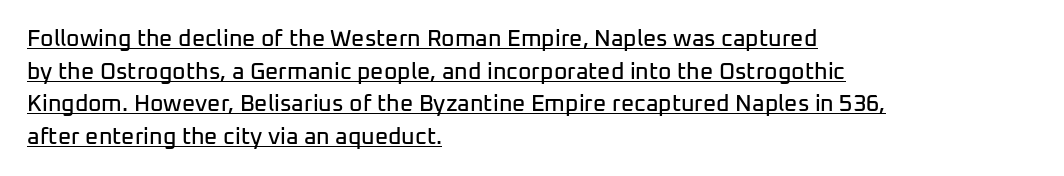
Layout note: lines flush left. Normally led — the rows are evenly, conventionally spaced. Short note: letters normally spaced. No italicization has been applied; the sample stays upright. A continuous stroke trails under the words, as in a hyperlink.
